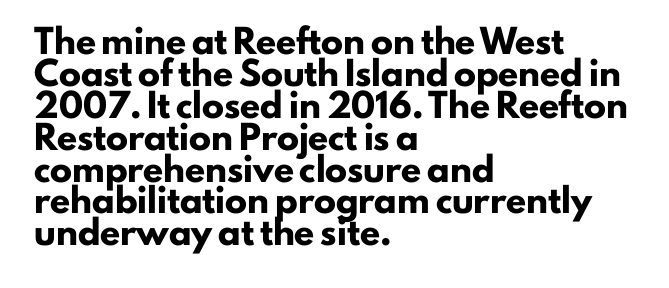
The image shows 22 px bold type, upright; set left-aligned, normal line spacing (1.45x), normal letter spacing, not underlined.
